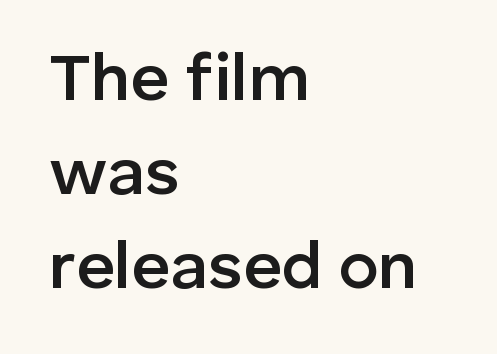
Q: Is the text bold? A: Semi-bold.
Q: Is the text italic (slanted)? A: No, it is upright.
Q: Is the typeface a serif or a sans-serif typeface? A: Sans-serif.
Q: Is the text underlined? A: No.
Q: How is the paragraph aligned? A: Left-aligned.
Q: Is the spacing between letters normal or unusually wide? A: Normal.
Q: Is the spacing between lines tight, normal or loose? A: Normal.
Q: Width (condensed, normal, or wide)? A: Normal.
Q: Stroke contrast? A: Low.
Q: x-height? A: Medium.
Q: Monospaced? A: No.
